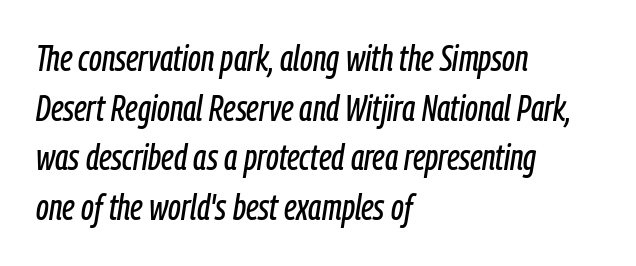
The image shows 36 px condensed type, italic (leaning right); set left-aligned, normal line spacing (1.38x), normal letter spacing, not underlined; low stroke contrast and a medium x-height.
